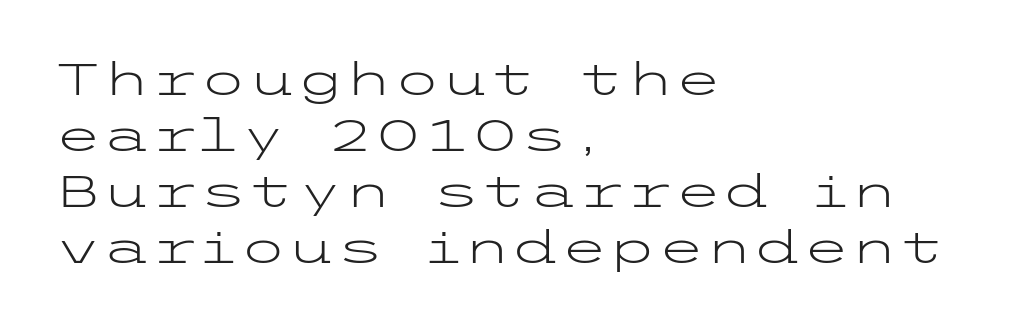
Underlining? Definitely not there. A typesetter would label this face a sans. The lettering holds an erect, upright posture throughout. Line spacing here is normal. The letters sit at their default tracking, neither squeezed nor spread.
